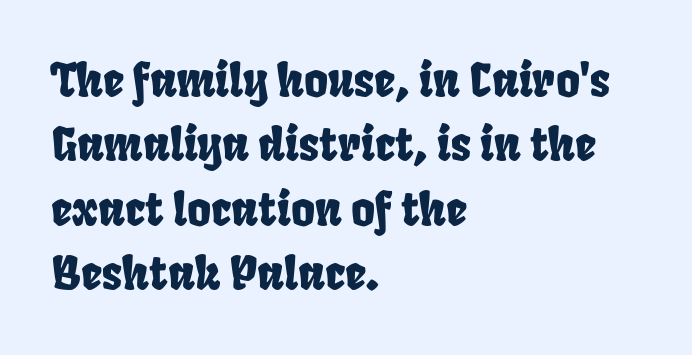
Look at the bottom of the vertical strokes: they stop flat, with no serifs. Compared with typical body copy, the letter spacing here is the same. The letters advance in unequal steps, a hallmark of proportional type. Evenly set lines give the paragraph a standard silhouette. Underline: absent. The text block is weighted toward the left margin, trailing off unevenly rightward.
